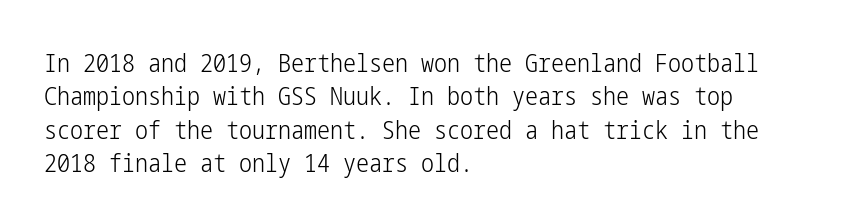
{"italic": "no", "bold": "no", "underline": "no", "align": "left", "line_spacing": "normal", "line_spacing_ratio": 1.28, "letter_spacing": "normal", "letter_spacing_em": 0.0, "glyph_px": 26}
